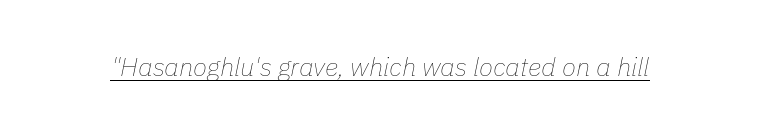
The image shows 26 px text type, italic (leaning right); set normal letter spacing, underlined.
